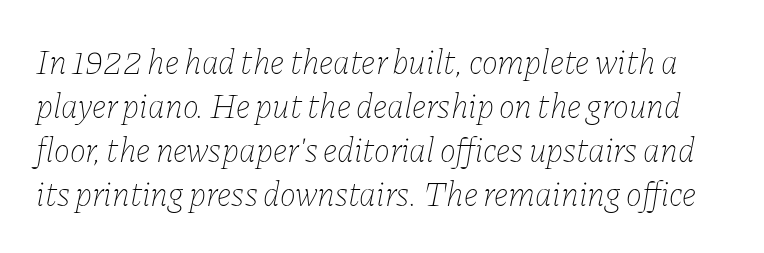
Q: Is the text bold? A: No.
Q: Is the text italic (slanted)? A: Yes, it leans right by about 11 degrees.
Q: Is the text underlined? A: No.
Q: Is the spacing between letters normal or unusually wide? A: Normal.
Q: Is the spacing between lines tight, normal or loose? A: Normal.
Q: Width (condensed, normal, or wide)? A: Normal.
Q: Stroke contrast? A: Low.
Q: x-height? A: Medium.
Q: Monospaced? A: No.
